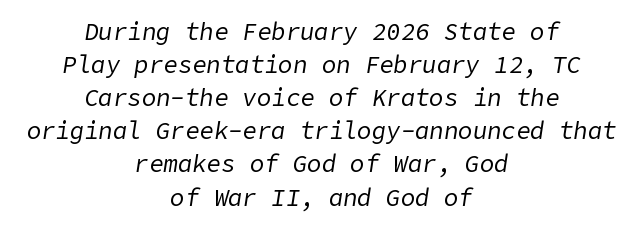
{"italic": "yes", "lean": "right", "slant_degrees": 9, "bold": "no", "underline": "no", "align": "center", "line_spacing": "normal", "line_spacing_ratio": 1.38, "letter_spacing": "normal", "letter_spacing_em": 0.0, "glyph_px": 24}
